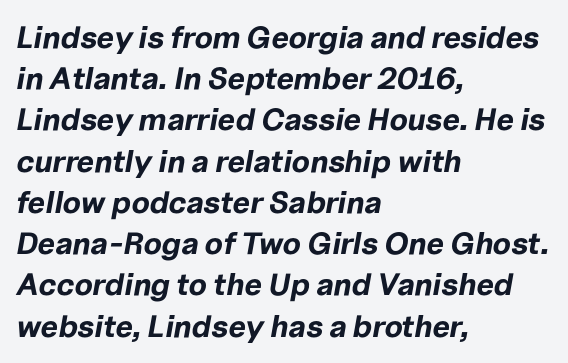
The image shows 31 px bold type, italic (leaning right); set left-aligned, normal line spacing (1.33x), normal letter spacing, not underlined; low stroke contrast and a medium x-height.
